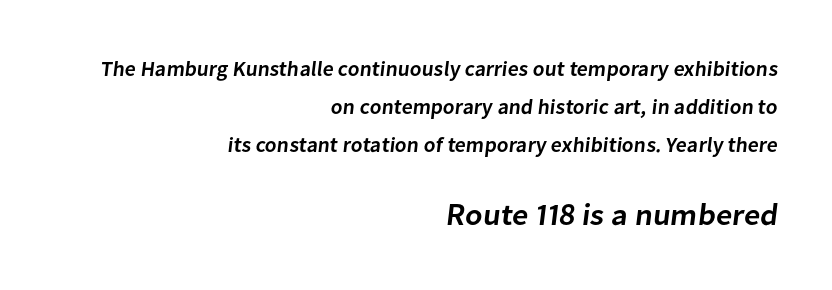
The image shows 31 px semibold sans-serif type; set right-aligned, line spacing 1.82x, normal letter spacing, not underlined; the second (bottom) block is 1.48x larger; low stroke contrast and a medium x-height.
